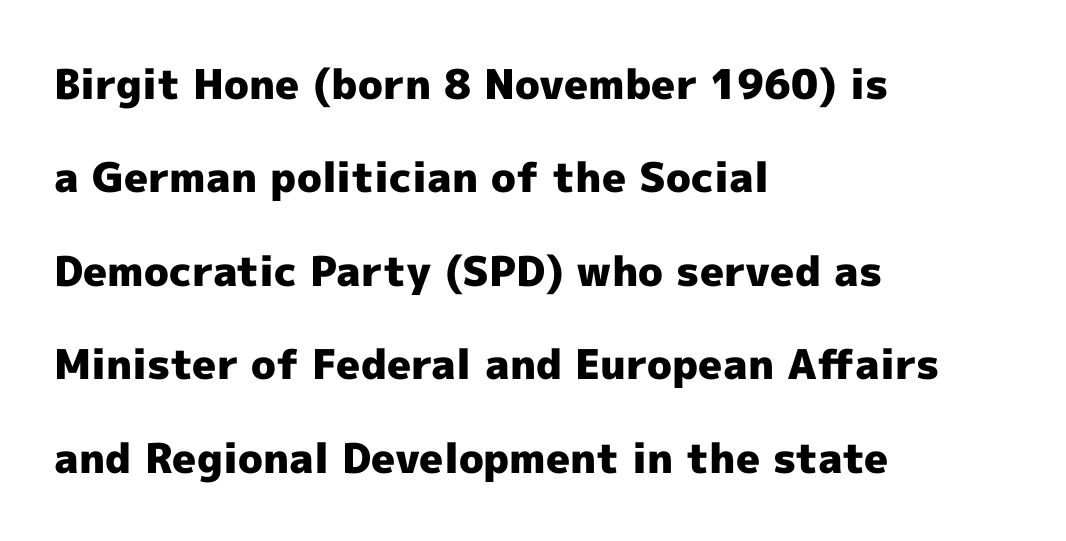
Q: Is the text bold? A: Yes.
Q: Is the text italic (slanted)? A: No, it is upright.
Q: Is the typeface a serif or a sans-serif typeface? A: Sans-serif.
Q: Is the text underlined? A: No.
Q: How is the paragraph aligned? A: Left-aligned.
Q: Is the spacing between letters normal or unusually wide? A: Normal.
Q: Is the spacing between lines tight, normal or loose? A: Loose.
Q: Width (condensed, normal, or wide)? A: Normal.
Q: x-height? A: Medium.
Q: Monospaced? A: No.
